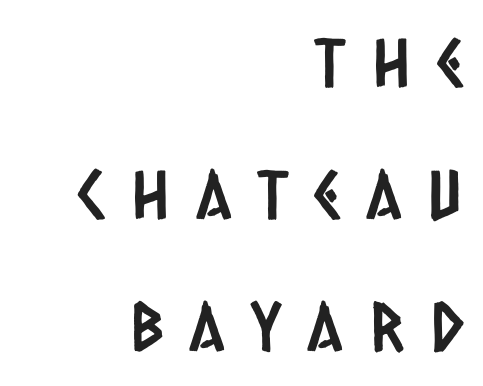
The image shows 67 px condensed sans-serif type; set right-aligned, loose line spacing (1.97x), unusually wide letter spacing (+0.4 em), not underlined; low stroke contrast and a large x-height.
